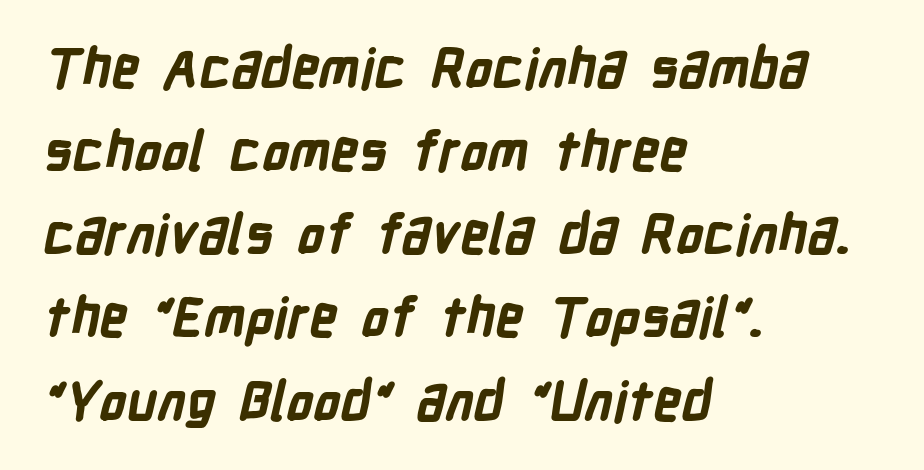
No word sits above an underline. This is heavy type, rendered in bold. Note the varied advance widths — an 'i' is clearly narrower than an 'm'. Typeset ragged right — the left edge is the straight one. Type style note: lacks serifs. Evenly set lines give the paragraph a standard silhouette.
